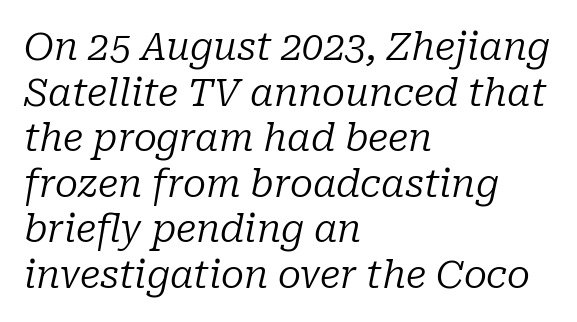
{"serif": "yes", "italic": "yes", "lean": "right", "slant_degrees": 10, "bold": "no", "weight": "regular", "width": "normal", "stroke_contrast": "low", "x_height": "medium", "monospaced": "no", "underline": "no", "align": "left", "line_spacing_ratio": 1.2, "letter_spacing": "normal", "letter_spacing_em": 0.0, "glyph_px": 38}
